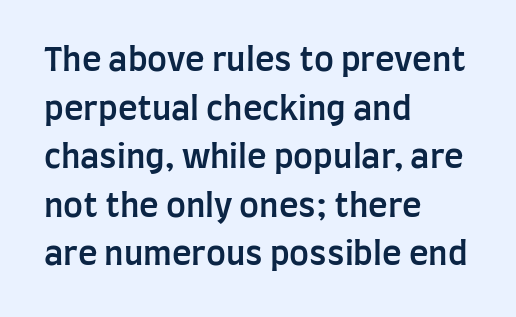
{"serif": "no", "italic": "no", "bold": "semi", "weight": "semibold", "width": "condensed", "stroke_contrast": "low", "x_height": "large", "monospaced": "no", "underline": "no", "align": "left", "line_spacing": "normal", "line_spacing_ratio": 1.47, "letter_spacing": "normal", "letter_spacing_em": 0.0, "glyph_px": 33}
